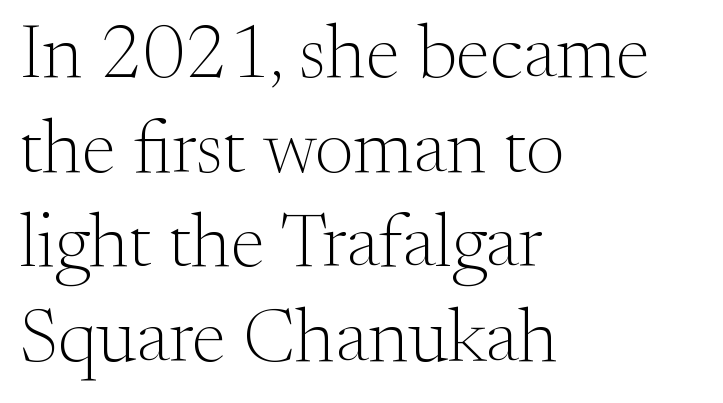
Q: Is the text bold? A: No.
Q: Is the text italic (slanted)? A: No, it is upright.
Q: Is the typeface a serif or a sans-serif typeface? A: Serif.
Q: Is the text underlined? A: No.
Q: How is the paragraph aligned? A: Left-aligned.
Q: Is the spacing between letters normal or unusually wide? A: Normal.
Q: Width (condensed, normal, or wide)? A: Normal.
Q: Stroke contrast? A: Medium.
Q: x-height? A: Small.
Q: Monospaced? A: No.
